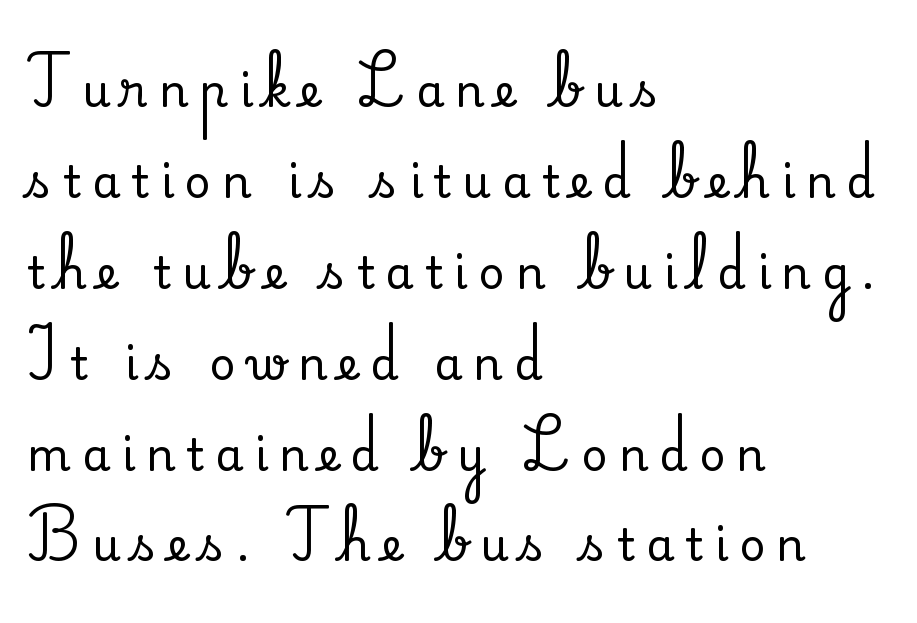
No word sits above an underline. Here the designer chose a conventional face with non-uniform glyph widths. The type sits square on the baseline with zero lean. You could fit nearly another row in the gap between these rows. Observe the wide spacing: letters keep a clear distance from each other.
